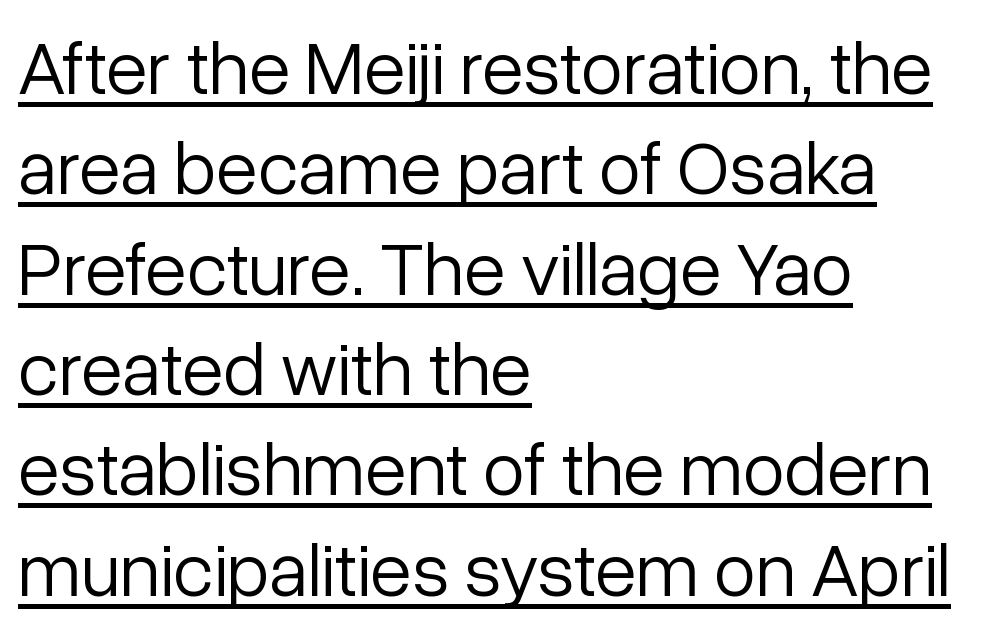
{"serif": "no", "italic": "no", "bold": "no", "weight": "light", "width": "normal", "stroke_contrast": "low", "x_height": "medium", "monospaced": "no", "underline": "yes", "align": "left", "line_spacing": "normal", "line_spacing_ratio": 1.32, "letter_spacing": "normal", "letter_spacing_em": 0.0, "glyph_px": 76}
